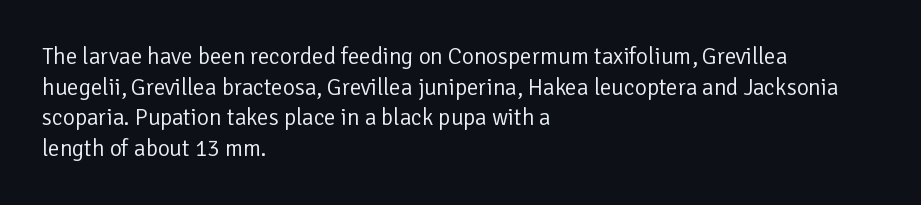
The image shows 23 px text type, upright; set left-aligned, normal line spacing (1.33x), normal letter spacing, not underlined.
